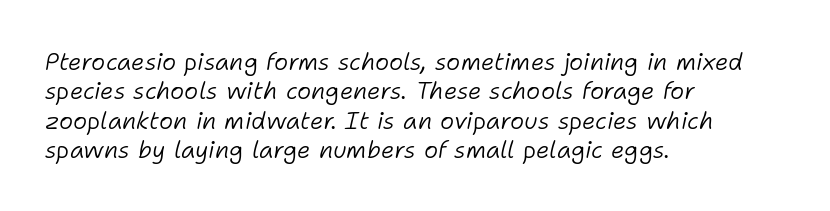
Q: Is the text bold? A: No.
Q: Is the text italic (slanted)? A: Yes, it leans right by about 11 degrees.
Q: Is the text underlined? A: No.
Q: How is the paragraph aligned? A: Left-aligned.
Q: Is the spacing between letters normal or unusually wide? A: Normal.
